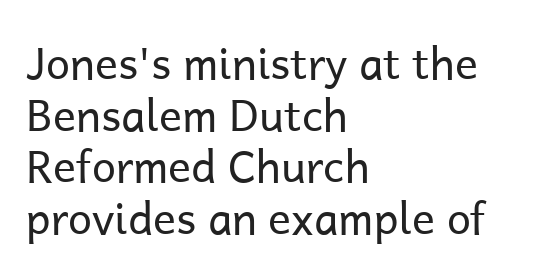
The image shows 43 px regular-weight sans-serif type, upright; set left-aligned, line spacing 1.2x, normal letter spacing, not underlined; low stroke contrast and a medium x-height.
